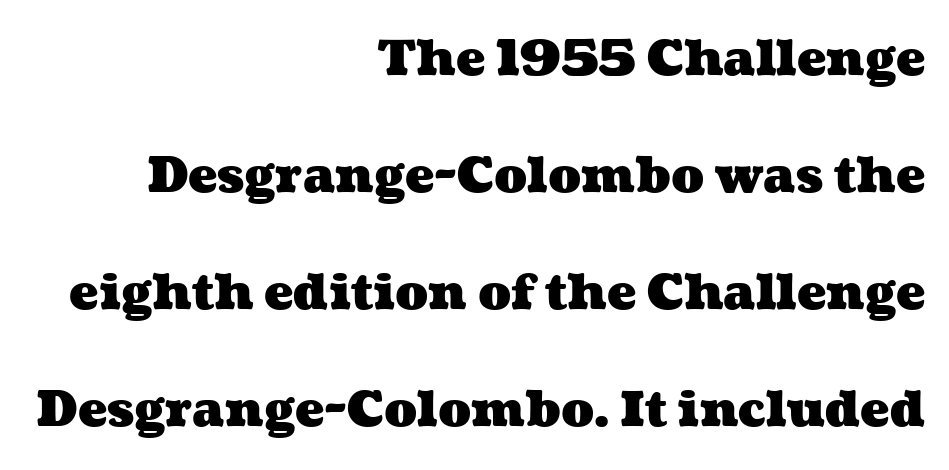
Anything drawn beneath the words? Only blank space. The face used here has the dense, thick strokes of a bold. Visually the block forms a straight wall on the right and a jagged coastline on the left. Here the designer chose a conventional face with non-uniform glyph widths. Inter-character spacing is left at the font's built-in metrics.
